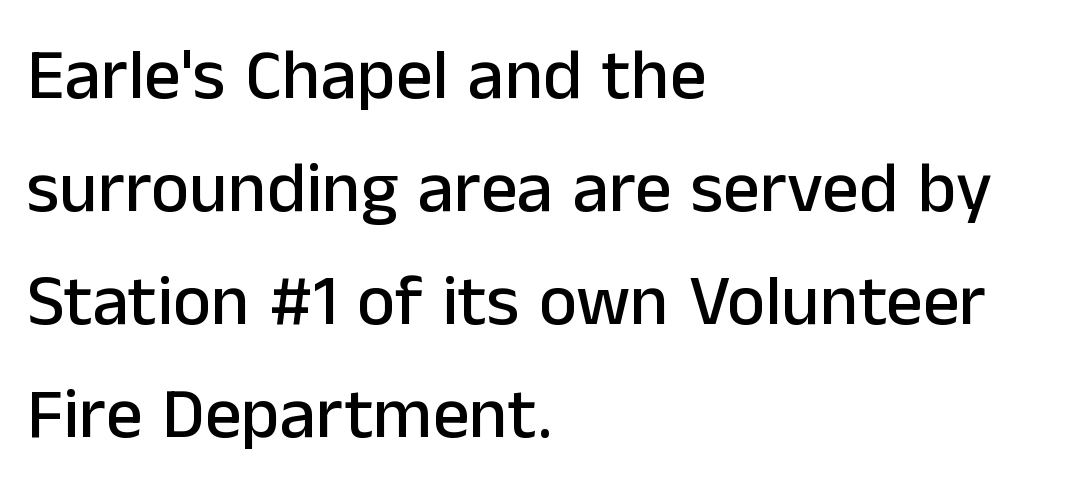
If you drew a ruler down the left edge, every line would touch it. The letters advance in unequal steps, a hallmark of proportional type. Unlike italic type, these characters show no tilt at all. This block has exactly the height ordinary leading produces. Observe the absence of serifs on each vertical stroke in this sample. The horizontal fit of the characters is conventional and even.
